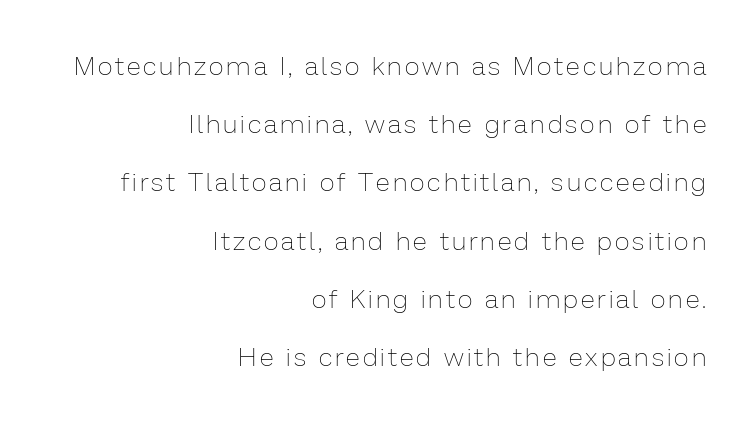
Q: Is the text bold? A: No.
Q: Is the text italic (slanted)? A: No, it is upright.
Q: Is the text underlined? A: No.
Q: How is the paragraph aligned? A: Right-aligned.
Q: Is the spacing between lines tight, normal or loose? A: Loose.
